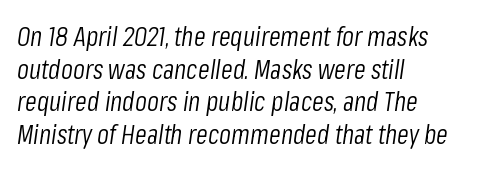
Q: Is the text bold? A: No.
Q: Is the text italic (slanted)? A: Yes, it leans right by about 8 degrees.
Q: Is the text underlined? A: No.
Q: How is the paragraph aligned? A: Left-aligned.
Q: Is the spacing between letters normal or unusually wide? A: Normal.
